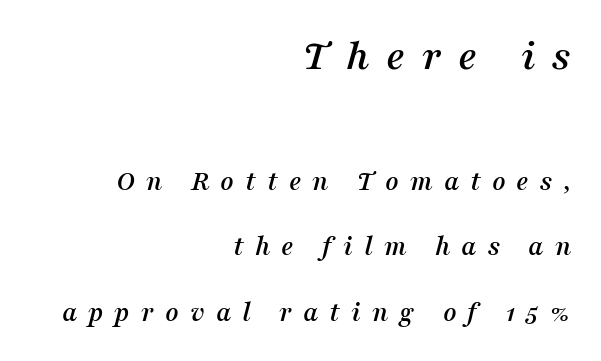
Clear beneath every line of the passage. The leading is generous, giving the passage an open texture. Is this a sans? No — the strokes have serifs. The passage shown has open, widely tracked lettering throughout. Would a proofreader flag this as italicized? Yes. Casual observation: everything's shoved over to the right.
